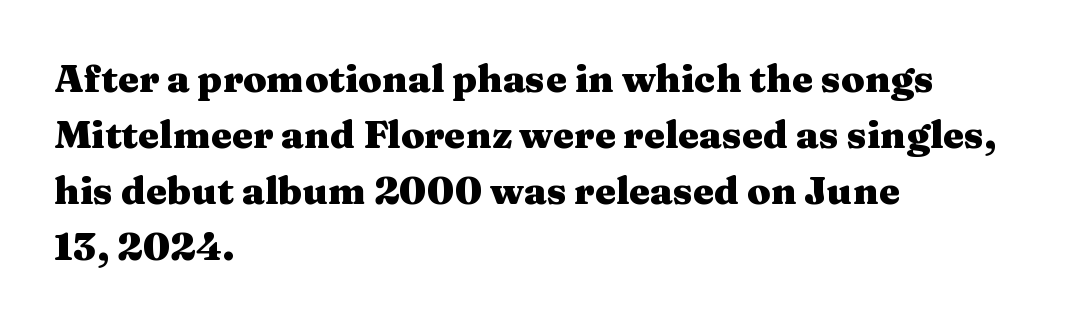
One-word summary of the alignment: left. The designer went with a serif here, giving each stem small feet. The letters stand straight up with perfectly vertical stems. Here the designer chose a conventional face with non-uniform glyph widths. Letter spacing: default.
